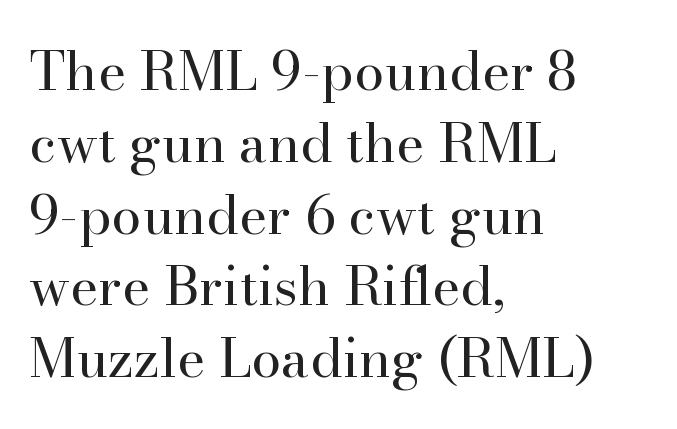
The image shows 54 px regular-weight serif type, upright; set left-aligned, normal line spacing (1.33x), normal letter spacing, not underlined; high stroke contrast and a small x-height.
